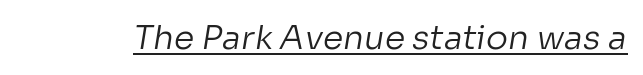
The image shows 33 px regular-weight sans-serif type; set normal letter spacing, underlined; low stroke contrast and a medium x-height.
